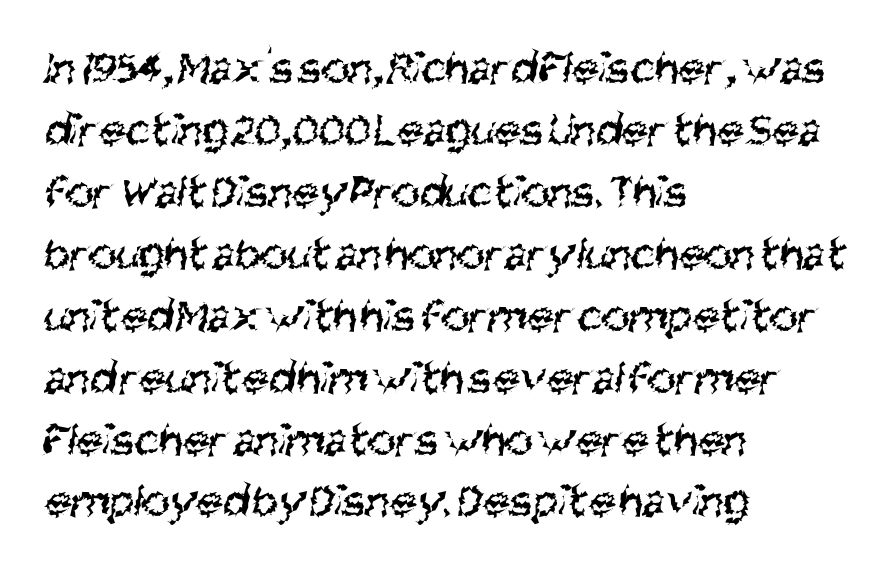
{"serif": "no", "bold": "no", "weight": "regular", "width": "condensed", "stroke_contrast": "medium", "x_height": "large", "monospaced": "no", "underline": "no", "align": "left", "line_spacing": "normal", "line_spacing_ratio": 1.29, "letter_spacing": "normal", "letter_spacing_em": 0.0, "glyph_px": 48}
